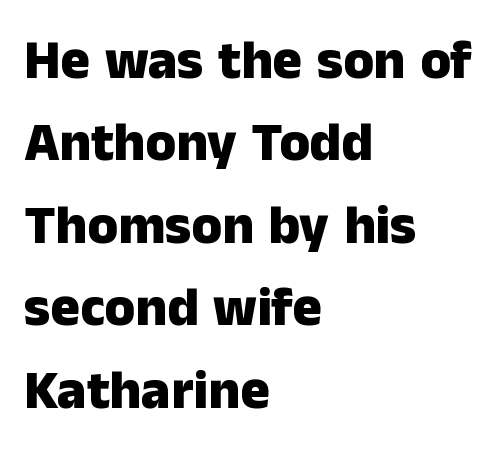
Only glyphs here, with clear space below each row. Casual observation: everything's shoved over to the left. These lines are rendered in a variable-pitch font. Normally led — the rows are evenly, conventionally spaced. The passage shown is typeset with a sans-serif family. These words are printed bold, with thick strokes throughout.
